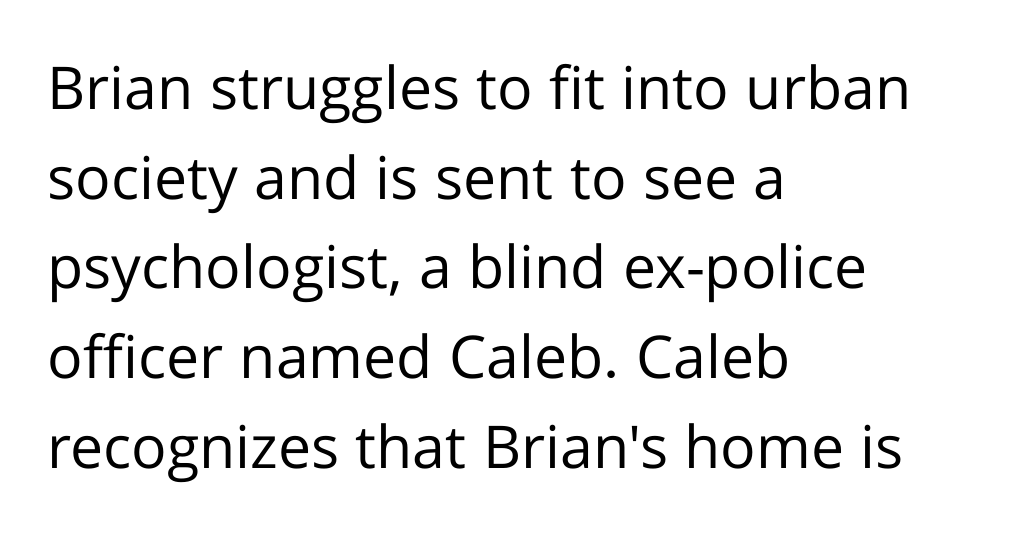
The image shows 59 px regular-weight sans-serif type, upright; set left-aligned, normal line spacing (1.52x), normal letter spacing, not underlined; low stroke contrast and a medium x-height.
